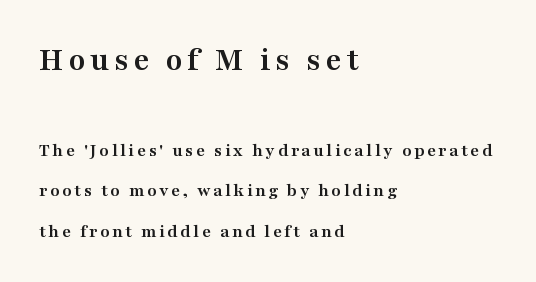
The image shows 34 px semibold, wide serif type, upright; set left-aligned, loose line spacing (2.13x), not underlined; the first (top) block is 1.79x larger; medium stroke contrast and a medium x-height.
